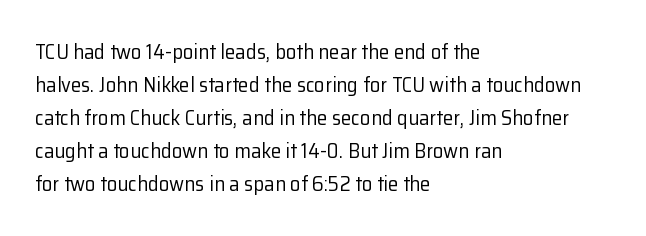
{"italic": "no", "bold": "no", "underline": "no", "align": "left", "line_spacing": "normal", "line_spacing_ratio": 1.57, "letter_spacing": "normal", "letter_spacing_em": 0.0, "glyph_px": 21}
